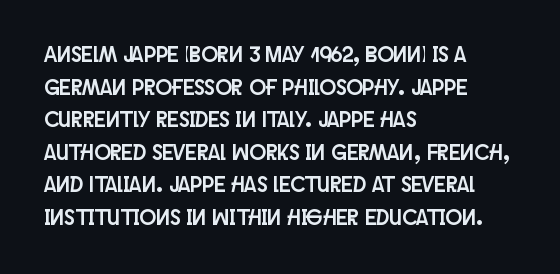
The string is rendered with underlining switched off. Successive baselines arrive at the customary interval. The paragraph shown leans on its left margin. Do the letters lean? They stand straight. The passage shown has conventional tracking throughout.
